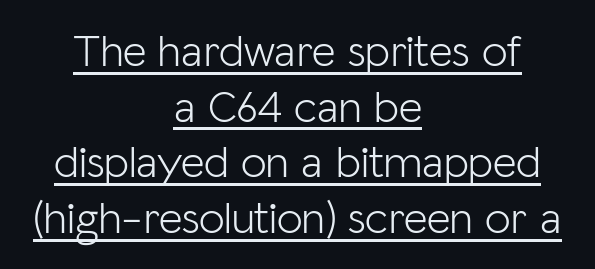
Does the copy run flush right? No — it is centered line by line. The weight tops out at a normal text grade. This is roman type, the default non-slanted kind. Serifs: no, the terminals of the letterforms are clean.
